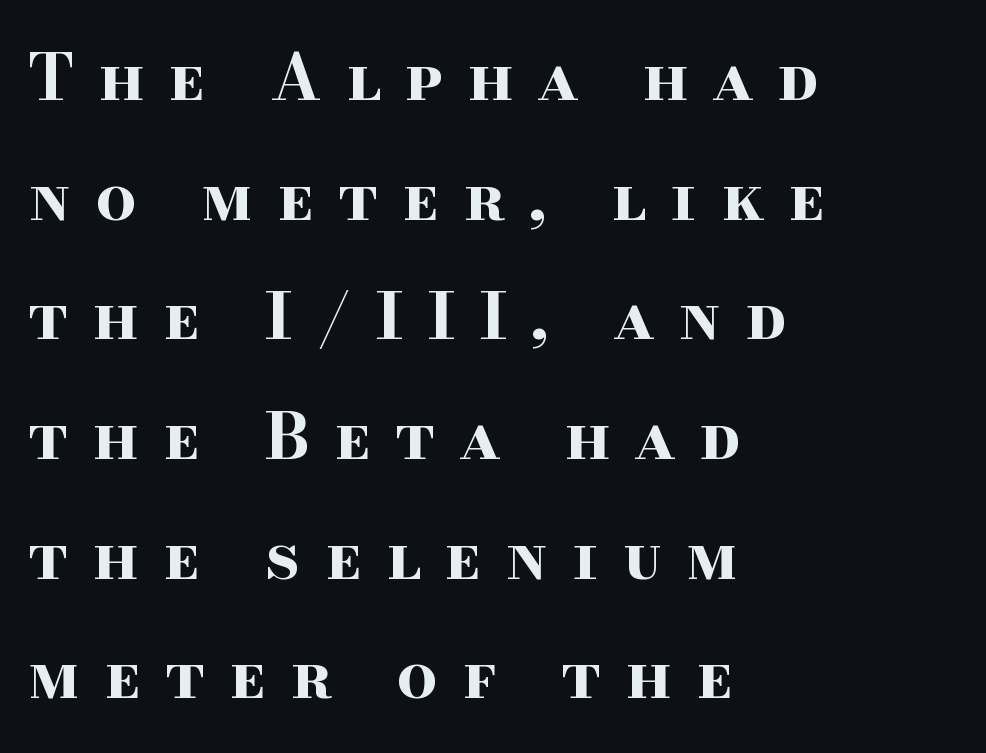
Q: Is the text bold? A: Yes.
Q: Is the text italic (slanted)? A: No, it is upright.
Q: Is the typeface a serif or a sans-serif typeface? A: Serif.
Q: Is the text underlined? A: No.
Q: How is the paragraph aligned? A: Left-aligned.
Q: Is the spacing between letters normal or unusually wide? A: Unusually wide.
Q: Width (condensed, normal, or wide)? A: Wide.
Q: Stroke contrast? A: High.
Q: x-height? A: Small.
Q: Monospaced? A: No.
